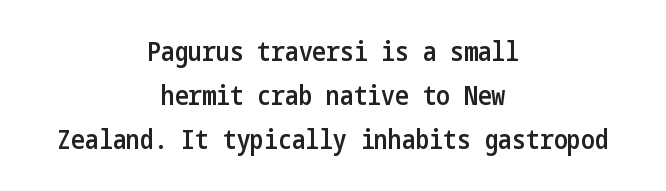
Observe the ordinary spacing: letters are neighbours, not strangers. Is there any slant? The stems are plumb. Descenders are the only things crossing below the line. Honestly, the row spacing looks completely unremarkable. If you folded the block vertically in half, each line would mirror itself in length.
